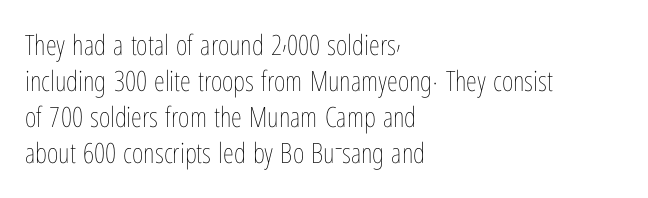
Which margin do the lines hug? The left one — the right edge is uneven. No extra ink here — the face is not bold. The zone under the glyphs is completely vacant. Varying glyph widths throughout — classic text-font behaviour. Words appear dense and cohesive because spacing is normal.
